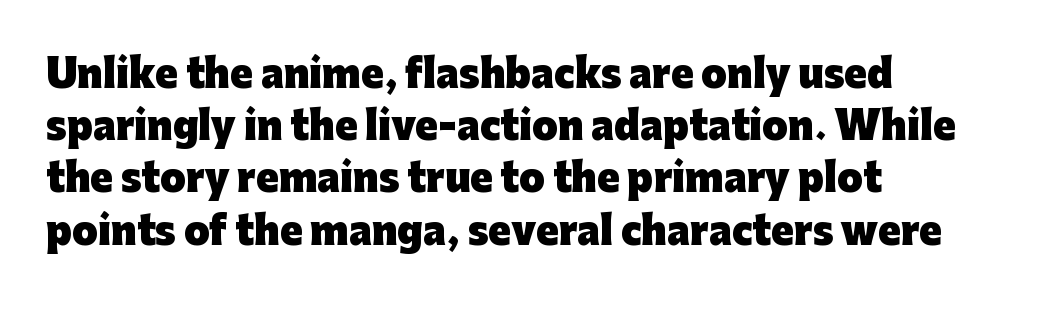
{"serif": "no", "italic": "no", "bold": "yes", "weight": "heavy", "width": "normal", "stroke_contrast": "low", "x_height": "medium", "monospaced": "no", "underline": "no", "align": "left", "line_spacing": "normal", "line_spacing_ratio": 1.41, "letter_spacing": "normal", "letter_spacing_em": 0.0, "glyph_px": 37}
